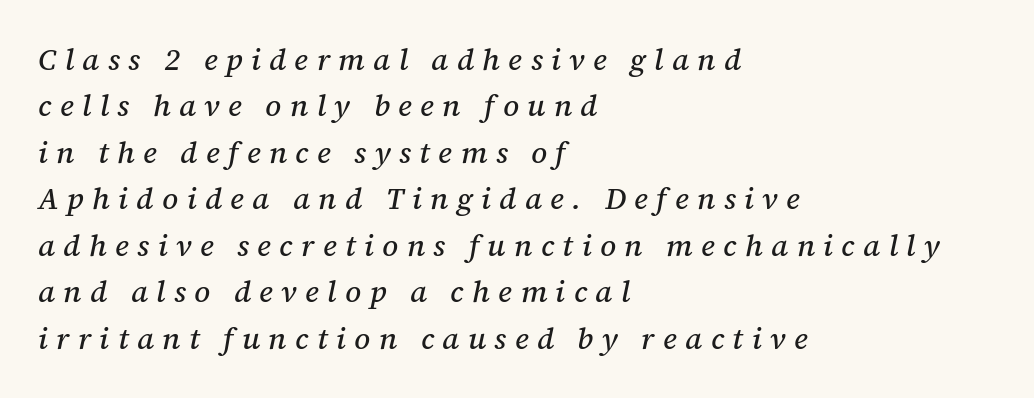
Does the type have serifs? Yes, each stem ends in a small foot. Notice how the stems are inclined rather than vertical — that's the hallmark of italics. Letter spacing: wide. Whoever set this chose a conventional vertical rhythm.
